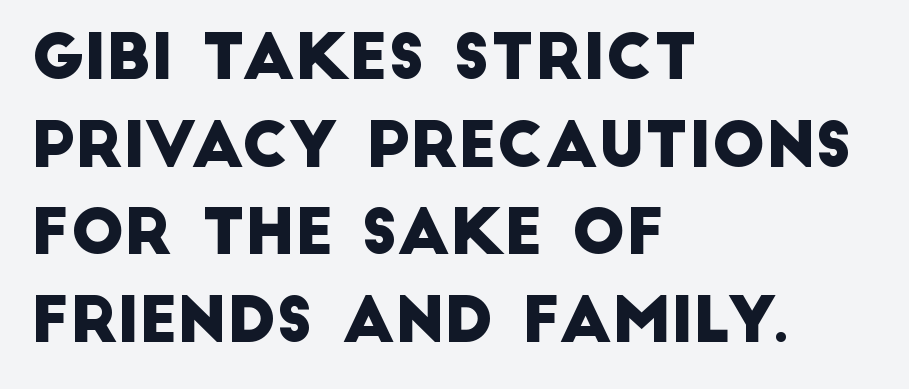
{"serif": "no", "width": "normal", "stroke_contrast": "low", "x_height": "large", "monospaced": "no", "underline": "no", "align": "left", "line_spacing": "normal", "line_spacing_ratio": 1.39, "letter_spacing": "normal", "letter_spacing_em": 0.0, "glyph_px": 63}
